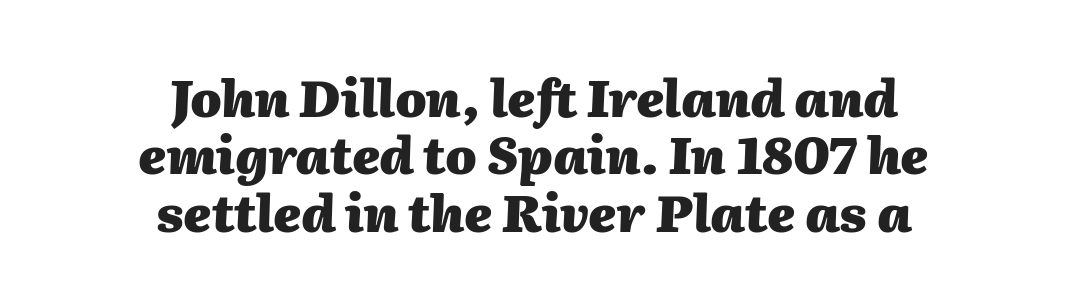
Q: Is the text bold? A: Yes.
Q: Is the text italic (slanted)? A: Yes, it leans right by about 2 degrees.
Q: Is the text underlined? A: No.
Q: How is the paragraph aligned? A: Centered.
Q: Is the spacing between letters normal or unusually wide? A: Normal.
Q: Is the spacing between lines tight, normal or loose? A: Tight.
Q: Width (condensed, normal, or wide)? A: Normal.
Q: Stroke contrast? A: Medium.
Q: x-height? A: Medium.
Q: Monospaced? A: No.
